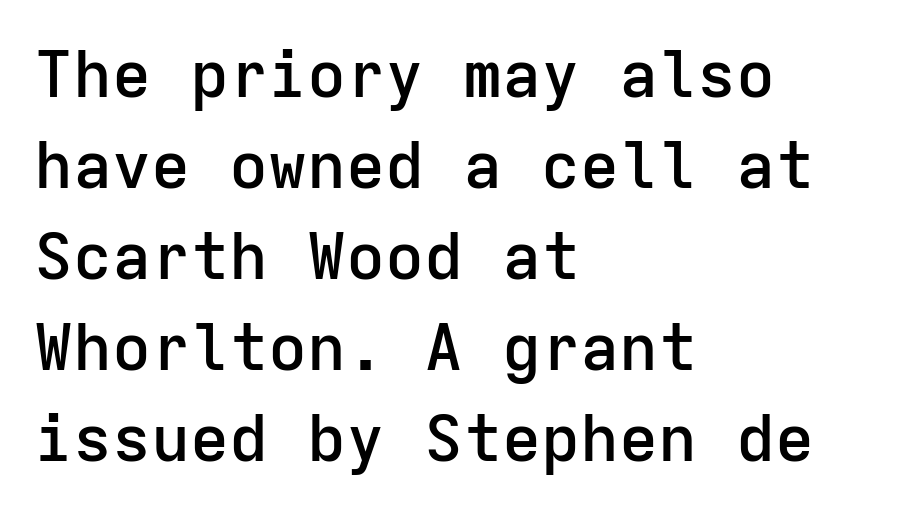
Q: Is the text bold? A: Semi-bold.
Q: Is the text italic (slanted)? A: No, it is upright.
Q: Is the typeface a serif or a sans-serif typeface? A: Sans-serif.
Q: Is the text underlined? A: No.
Q: How is the paragraph aligned? A: Left-aligned.
Q: Is the spacing between letters normal or unusually wide? A: Normal.
Q: Is the spacing between lines tight, normal or loose? A: Normal.
Q: Width (condensed, normal, or wide)? A: Normal.
Q: Stroke contrast? A: Low.
Q: x-height? A: Medium.
Q: Monospaced? A: Yes.
